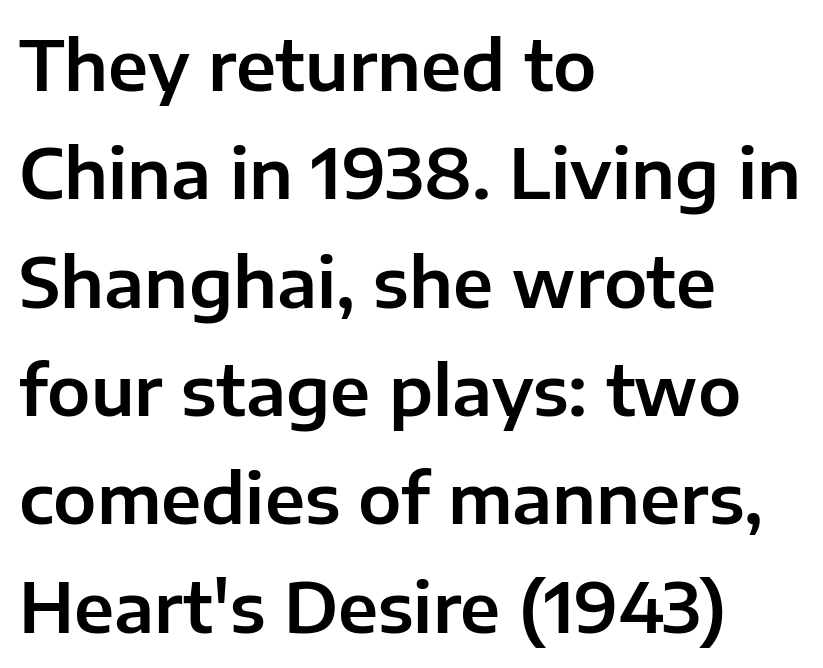
Q: Is the text italic (slanted)? A: No, it is upright.
Q: Is the typeface a serif or a sans-serif typeface? A: Sans-serif.
Q: Is the text underlined? A: No.
Q: How is the paragraph aligned? A: Left-aligned.
Q: Is the spacing between letters normal or unusually wide? A: Normal.
Q: Is the spacing between lines tight, normal or loose? A: Normal.
Q: Width (condensed, normal, or wide)? A: Normal.
Q: Stroke contrast? A: Low.
Q: x-height? A: Medium.
Q: Monospaced? A: No.
